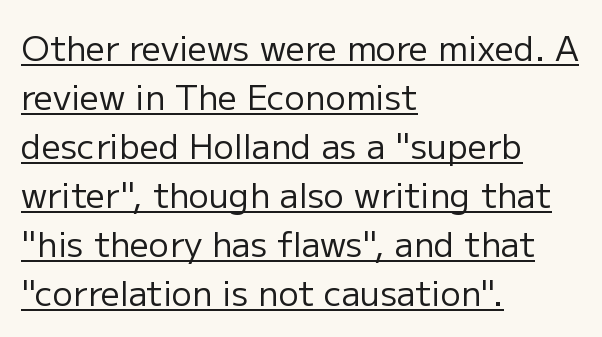
{"serif": "no", "italic": "no", "bold": "no", "weight": "regular", "width": "normal", "stroke_contrast": "low", "x_height": "medium", "monospaced": "no", "underline": "yes", "align": "left", "line_spacing": "normal", "line_spacing_ratio": 1.44, "letter_spacing": "normal", "letter_spacing_em": 0.0, "glyph_px": 34}
